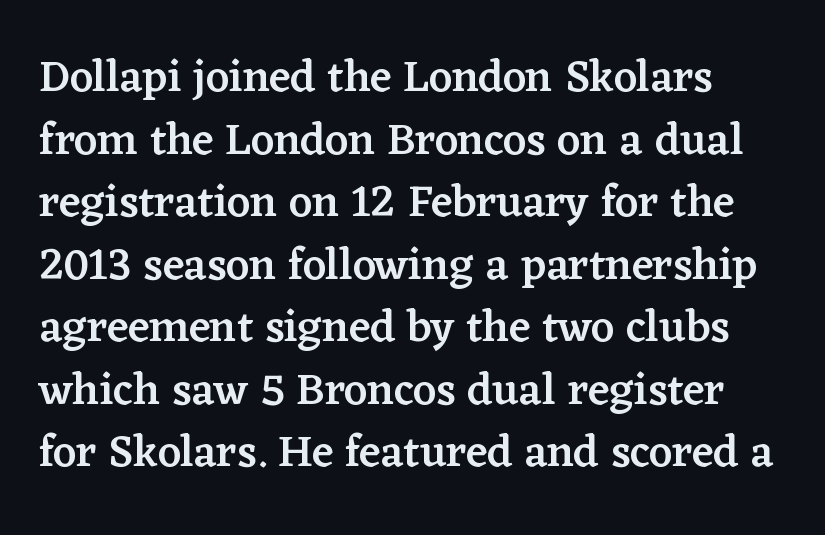
This sample uses an upright cut, with every glyph sitting square on the baseline. Interline gaps are of average width in this sample. A typesetter would call this proportional, since set widths differ per character. The passage shown is semibold, sitting just below true bold. Type style note: has serifs. Between one letter and the next there's only the usual sliver of space.
